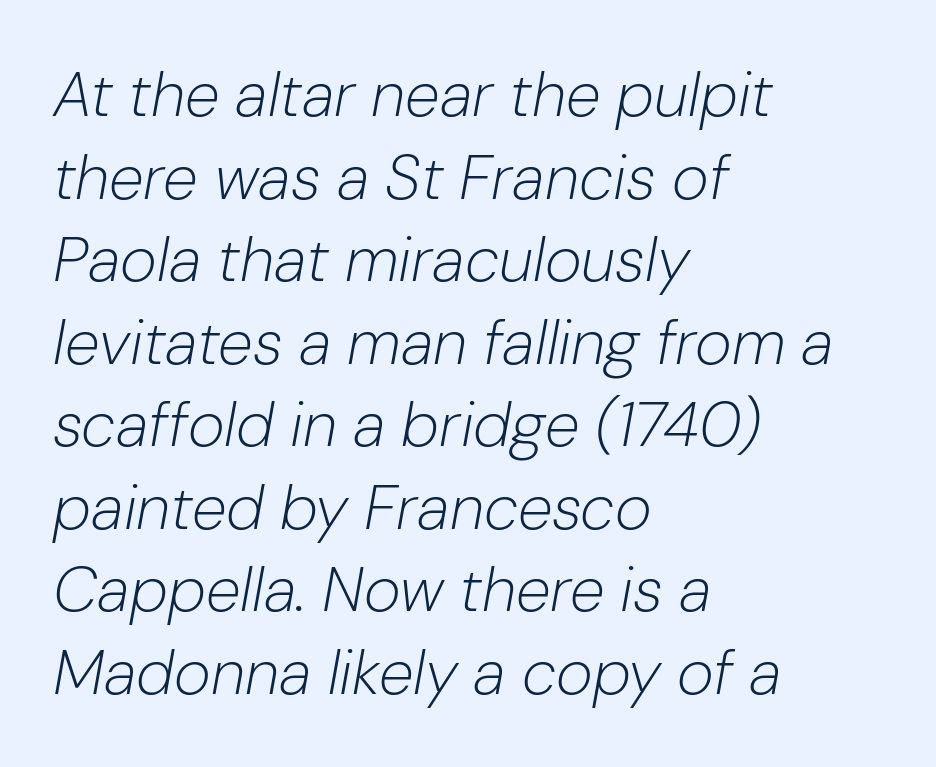
Q: Is the text bold? A: No.
Q: Is the text italic (slanted)? A: Yes, it leans right by about 10 degrees.
Q: Is the text underlined? A: No.
Q: How is the paragraph aligned? A: Left-aligned.
Q: Is the spacing between letters normal or unusually wide? A: Normal.
Q: Is the spacing between lines tight, normal or loose? A: Normal.
Q: Width (condensed, normal, or wide)? A: Normal.
Q: Stroke contrast? A: Low.
Q: x-height? A: Medium.
Q: Monospaced? A: No.
